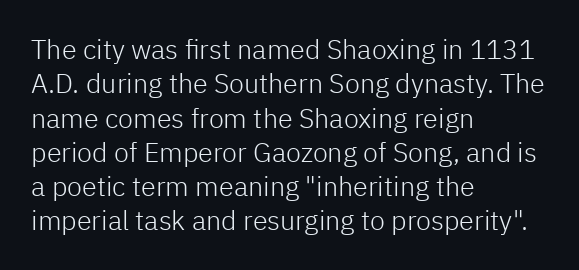
The letterforms sit at book weight or below. Honestly, the letter spacing is just normal — you wouldn't notice it. The type sits square on the baseline with zero lean. Unmarked baselines from the first word to the last. The text block is weighted toward the left margin, trailing off unevenly rightward. The designer left line spacing at the default.
